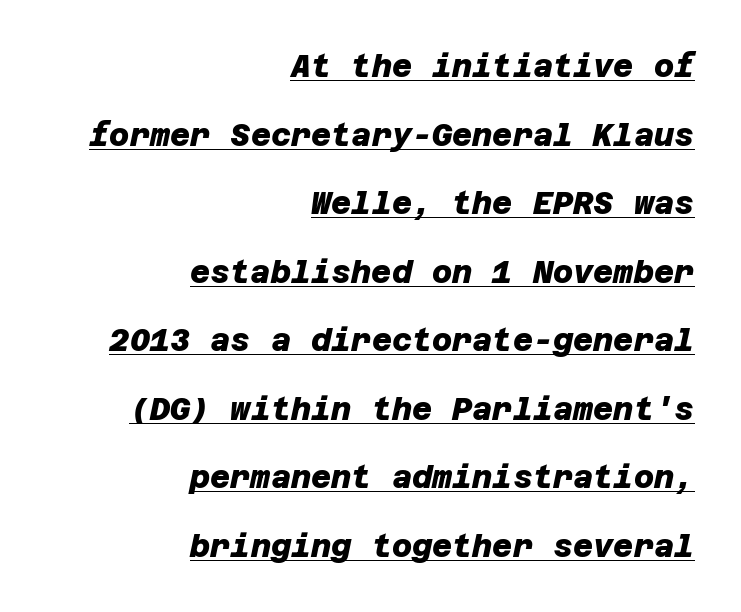
The image shows 31 px heavy sans-serif type; set right-aligned, loose line spacing (2.21x), normal letter spacing, underlined; low stroke contrast and a large x-height.
